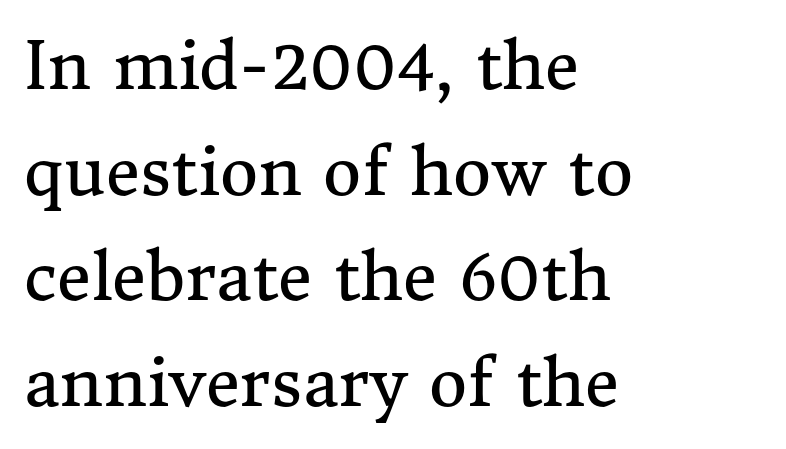
The image shows 66 px regular-weight serif type, upright; set left-aligned, normal line spacing (1.6x), normal letter spacing, not underlined; medium stroke contrast and a medium x-height.
